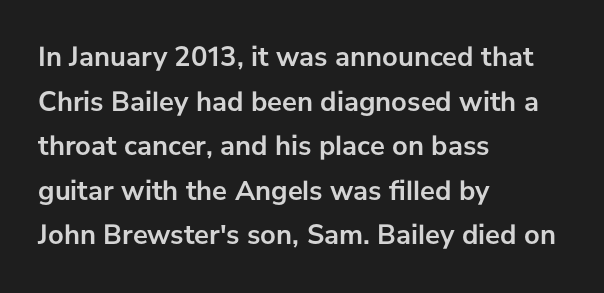
The rendering keeps characters at their native spacing. Notice how the passage keeps a crisp vertical edge on the left only. The typeface chosen for these lines omits serifs. Strokes here are thick enough to call this a true bold. The vertical gap from one line to the next is medium. Note the varied advance widths — an 'i' is clearly narrower than an 'm'.
